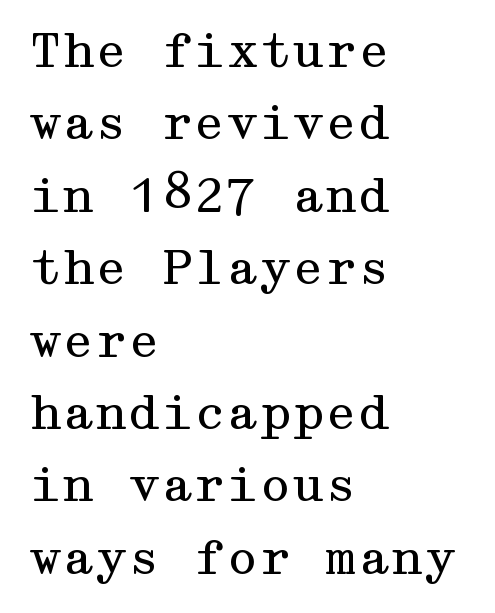
The image shows 47 px regular-weight, wide serif type, upright; set left-aligned, normal line spacing (1.54x), normal letter spacing, not underlined; medium stroke contrast and a medium x-height.
